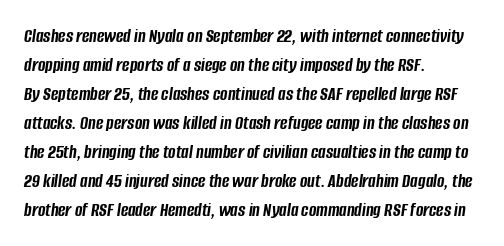
{"italic": "yes", "lean": "right", "slant_degrees": 8, "bold": "yes", "underline": "no", "align": "left", "line_spacing": "normal", "line_spacing_ratio": 1.45, "letter_spacing": "normal", "letter_spacing_em": 0.0, "glyph_px": 20}
